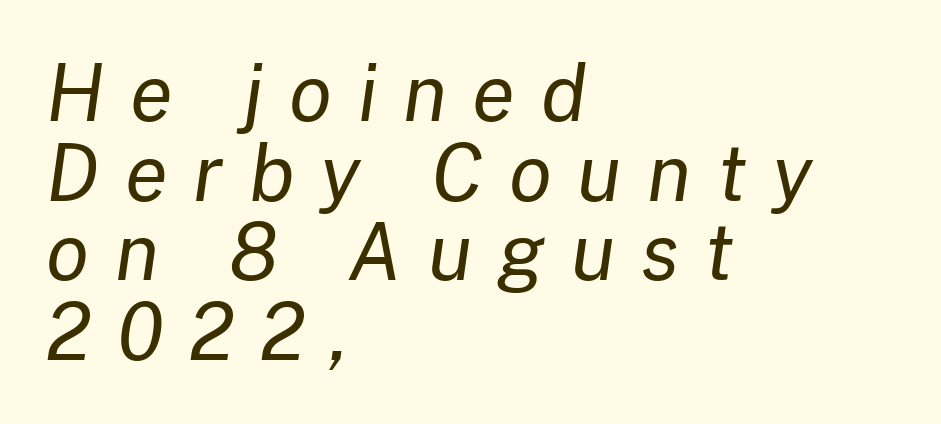
{"italic": "yes", "lean": "right", "slant_degrees": 8, "bold": "no", "weight": "regular", "width": "normal", "stroke_contrast": "low", "x_height": "medium", "monospaced": "no", "underline": "no", "align": "left", "line_spacing": "tight", "line_spacing_ratio": 1.02, "letter_spacing": "wide", "letter_spacing_em": 0.33, "glyph_px": 78}
